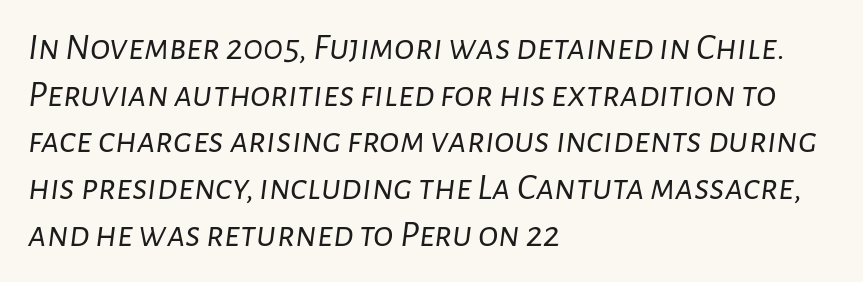
Q: Is the text bold? A: No.
Q: Is the text italic (slanted)? A: Yes, it leans right by about 7 degrees.
Q: Is the text underlined? A: No.
Q: How is the paragraph aligned? A: Left-aligned.
Q: Is the spacing between letters normal or unusually wide? A: Normal.
Q: Width (condensed, normal, or wide)? A: Normal.
Q: Stroke contrast? A: Low.
Q: x-height? A: Medium.
Q: Monospaced? A: No.
